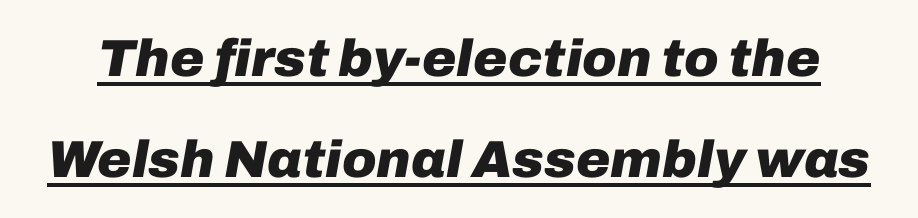
Q: Is the text bold? A: Yes.
Q: Is the text italic (slanted)? A: Yes, it leans right by about 10 degrees.
Q: Is the text underlined? A: Yes.
Q: Is the spacing between letters normal or unusually wide? A: Normal.
Q: Is the spacing between lines tight, normal or loose? A: Loose.
Q: Width (condensed, normal, or wide)? A: Normal.
Q: Stroke contrast? A: Low.
Q: x-height? A: Medium.
Q: Monospaced? A: No.
